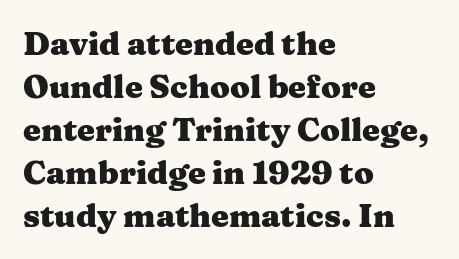
Q: Is the text bold? A: Yes.
Q: Is the text italic (slanted)? A: No, it is upright.
Q: Is the typeface a serif or a sans-serif typeface? A: Serif.
Q: Is the text underlined? A: No.
Q: How is the paragraph aligned? A: Left-aligned.
Q: Is the spacing between letters normal or unusually wide? A: Normal.
Q: Is the spacing between lines tight, normal or loose? A: Normal.
Q: Width (condensed, normal, or wide)? A: Wide.
Q: Stroke contrast? A: Medium.
Q: x-height? A: Medium.
Q: Monospaced? A: No.
